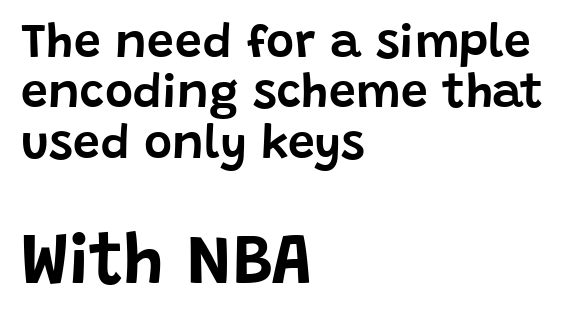
The image shows 72 px sans-serif type, upright; set left-aligned, tight line spacing (1.05x), normal letter spacing, not underlined; the second (bottom) block is 1.5x larger; low stroke contrast and a large x-height.
